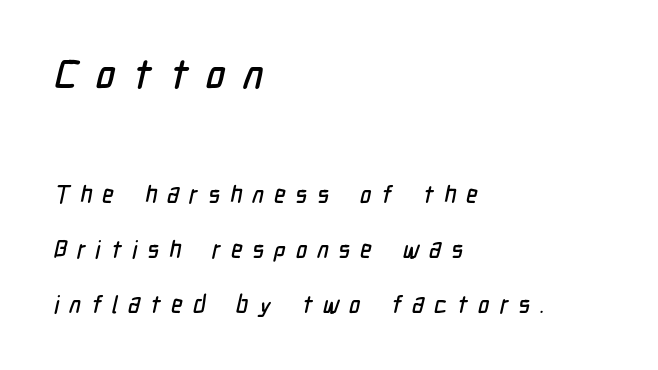
{"serif": "no", "width": "condensed", "stroke_contrast": "low", "x_height": "medium", "monospaced": "no", "underline": "no", "align": "left", "line_spacing": "loose", "line_spacing_ratio": 2.28, "letter_spacing": "wide", "letter_spacing_em": 0.42, "larger_block": "first", "size_ratio": 1.75, "glyph_px": 42}
